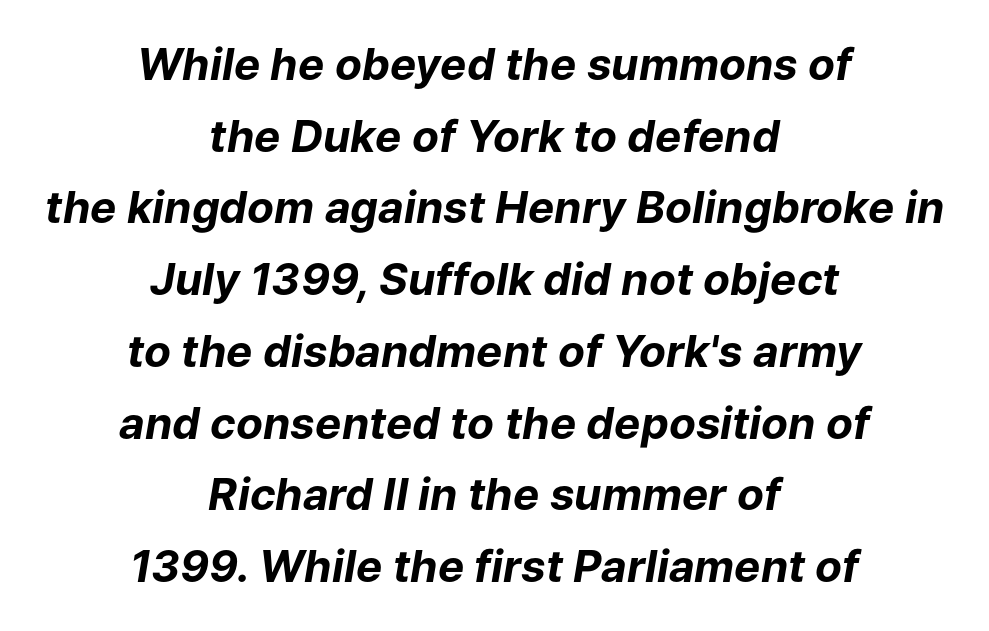
Stroke thickness is high; the sample reads as a true bold. Leading matches the norm, producing a regular column. Between one letter and the next there's only the usual sliver of space. This is oblique type, the kind used for emphasis or titles. This rendering uses center alignment, leaving both contours irregular but symmetric. Type without underlining.
